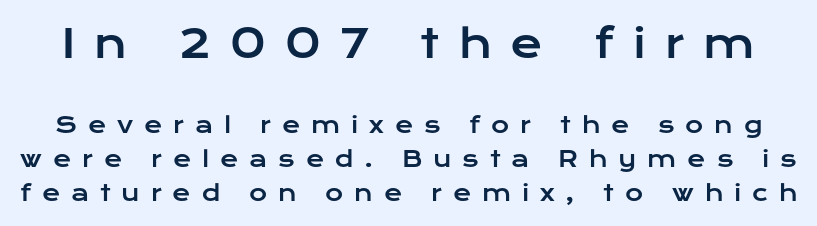
The image shows 39 px wide sans-serif type, upright; set normal line spacing (1.55x), unusually wide letter spacing (+0.49 em), not underlined; the first (top) block is 1.77x larger; low stroke contrast and a medium x-height.
